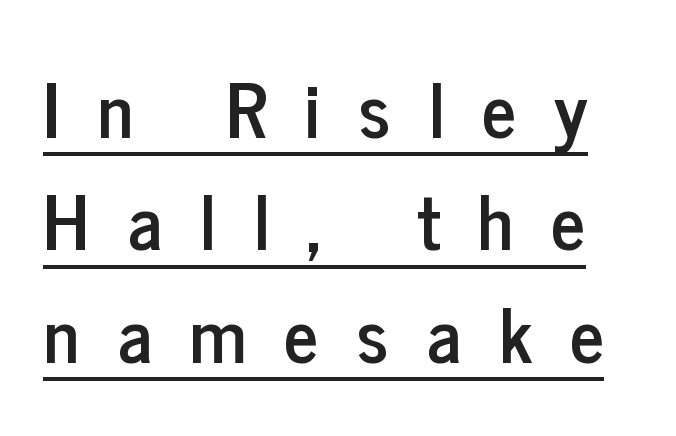
Q: Is the text italic (slanted)? A: No, it is upright.
Q: Is the typeface a serif or a sans-serif typeface? A: Sans-serif.
Q: Is the text underlined? A: Yes.
Q: Is the spacing between letters normal or unusually wide? A: Unusually wide.
Q: Is the spacing between lines tight, normal or loose? A: Normal.
Q: Width (condensed, normal, or wide)? A: Condensed.
Q: Stroke contrast? A: Low.
Q: x-height? A: Medium.
Q: Monospaced? A: No.
